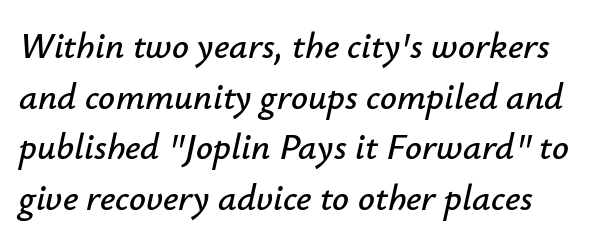
The face used here is proportionally spaced, like ordinary book or web type. The area under the type is left untouched. Caption: standard tracking, unaltered. Regular leading. The glyphs look as if they've been sheared to an angle.
